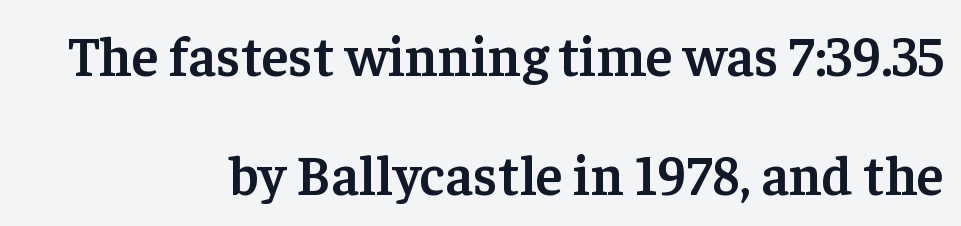
This sample has the flowing, uneven cadence of proportional lettering. Every letter is mildly thick-stroked: semibold rather than bold. In terms of letterform style, serifs are clearly present. Horizontally, the lines are justified to the trailing edge only. Compared with typical paragraphs, the rows here are farther apart. The tracking reads as untouched default to a designer's eye.
